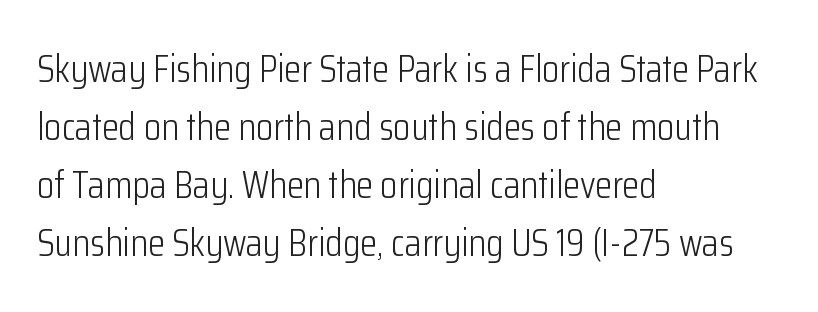
{"serif": "no", "italic": "no", "bold": "no", "weight": "light", "width": "condensed", "stroke_contrast": "low", "x_height": "medium", "monospaced": "no", "underline": "no", "align": "left", "line_spacing": "normal", "line_spacing_ratio": 1.49, "letter_spacing": "normal", "letter_spacing_em": 0.0, "glyph_px": 39}
